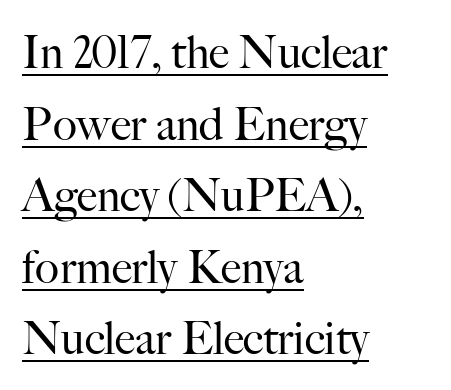
Q: Is the text bold? A: No.
Q: Is the text italic (slanted)? A: No, it is upright.
Q: Is the typeface a serif or a sans-serif typeface? A: Serif.
Q: Is the text underlined? A: Yes.
Q: How is the paragraph aligned? A: Left-aligned.
Q: Is the spacing between letters normal or unusually wide? A: Normal.
Q: Is the spacing between lines tight, normal or loose? A: Normal.
Q: Width (condensed, normal, or wide)? A: Normal.
Q: Stroke contrast? A: High.
Q: x-height? A: Small.
Q: Monospaced? A: No.
